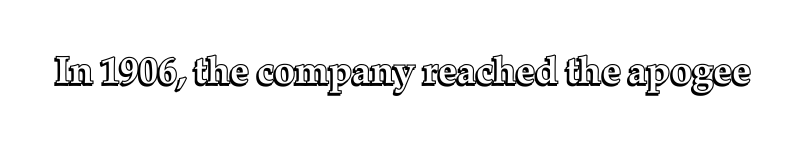
The image shows 38 px text type, upright; set normal letter spacing, not underlined; a medium x-height.
